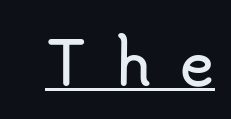
Q: Is the text italic (slanted)? A: No, it is upright.
Q: Is the typeface a serif or a sans-serif typeface? A: Sans-serif.
Q: Is the text underlined? A: Yes.
Q: Is the spacing between letters normal or unusually wide? A: Unusually wide.
Q: Width (condensed, normal, or wide)? A: Normal.
Q: Stroke contrast? A: Low.
Q: x-height? A: Small.
Q: Monospaced? A: No.
